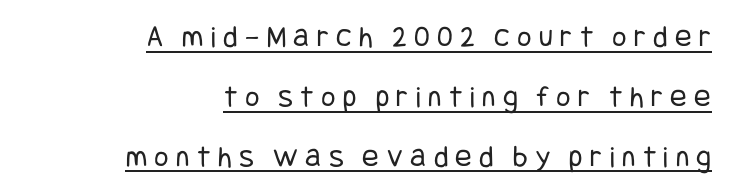
Quick note: interline space is abundant. Does the copy run flush right? Yes — the right margin is perfectly even. The strokes are not fattened; the text isn't bold. Emphasis is given by a line drawn under the lettering. Tall strokes in this sample are plumb rather than angled.
